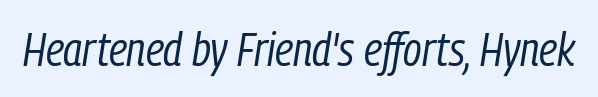
{"italic": "yes", "lean": "right", "slant_degrees": 9, "bold": "no", "weight": "regular", "width": "condensed", "stroke_contrast": "low", "x_height": "medium", "monospaced": "no", "underline": "no", "letter_spacing": "normal", "letter_spacing_em": 0.0, "glyph_px": 47}
